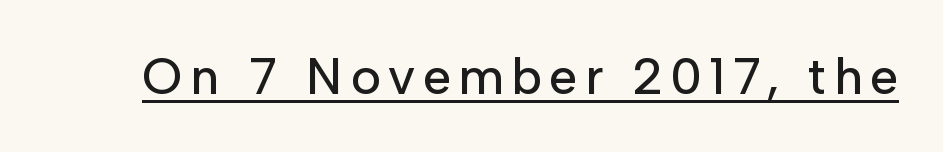
{"serif": "no", "italic": "no", "width": "normal", "stroke_contrast": "low", "x_height": "medium", "monospaced": "no", "underline": "yes", "glyph_px": 51}
